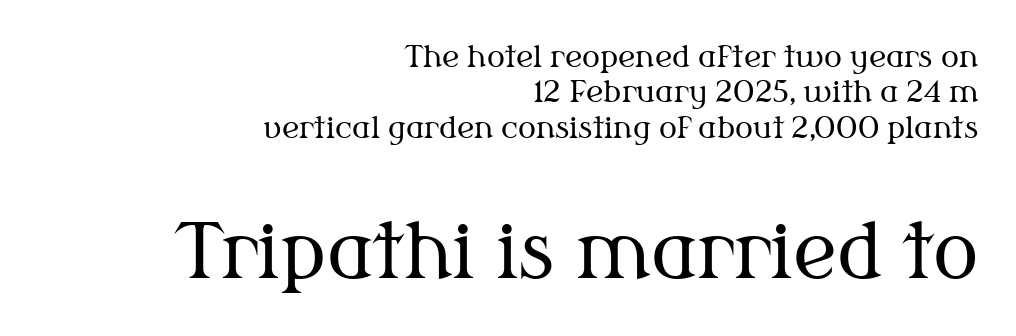
Think of a printed novel: that variable character pitch is what you see here. Short and long lines alike share a common ending point at right. Caption: standard tracking, unaltered. The letters stand upright; this is a roman face.
